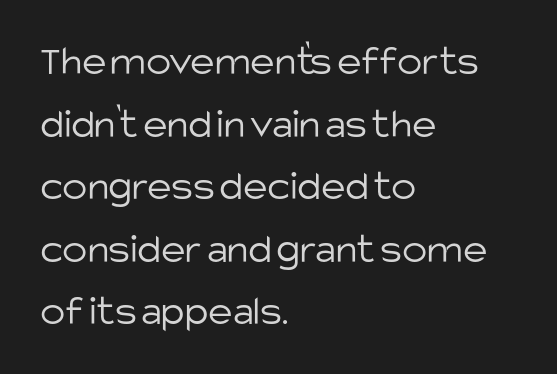
Q: Is the text bold? A: No.
Q: Is the text italic (slanted)? A: No, it is upright.
Q: Is the typeface a serif or a sans-serif typeface? A: Sans-serif.
Q: Is the text underlined? A: No.
Q: How is the paragraph aligned? A: Left-aligned.
Q: Is the spacing between letters normal or unusually wide? A: Normal.
Q: Is the spacing between lines tight, normal or loose? A: Normal.
Q: Width (condensed, normal, or wide)? A: Normal.
Q: Stroke contrast? A: Low.
Q: x-height? A: Large.
Q: Monospaced? A: No.
